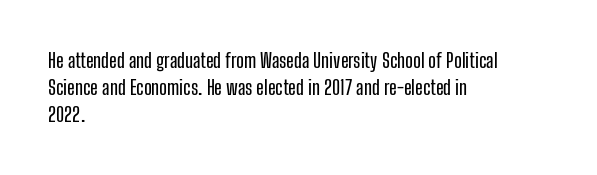
{"italic": "no", "underline": "no", "align": "left", "line_spacing": "normal", "line_spacing_ratio": 1.35, "letter_spacing": "normal", "letter_spacing_em": 0.0, "glyph_px": 20}
